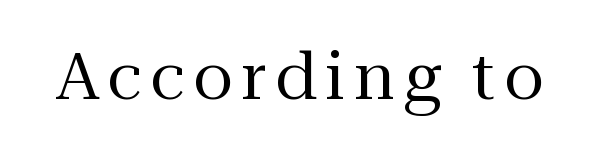
{"serif": "yes", "italic": "no", "bold": "no", "weight": "regular", "width": "normal", "stroke_contrast": "medium", "x_height": "medium", "monospaced": "no", "underline": "no", "glyph_px": 65}
